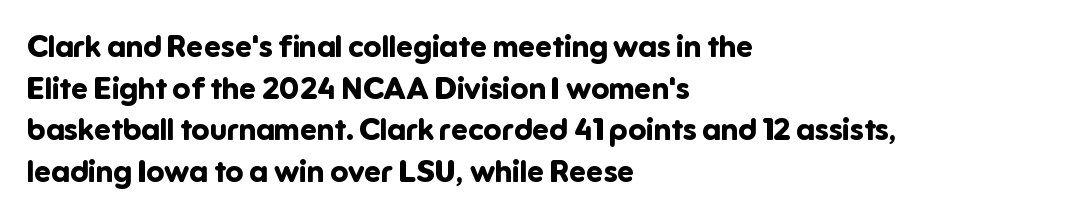
Q: Is the text bold? A: Yes.
Q: Is the text italic (slanted)? A: No, it is upright.
Q: Is the typeface a serif or a sans-serif typeface? A: Sans-serif.
Q: Is the text underlined? A: No.
Q: How is the paragraph aligned? A: Left-aligned.
Q: Is the spacing between letters normal or unusually wide? A: Normal.
Q: Is the spacing between lines tight, normal or loose? A: Normal.
Q: Width (condensed, normal, or wide)? A: Normal.
Q: Stroke contrast? A: Low.
Q: x-height? A: Medium.
Q: Monospaced? A: No.
